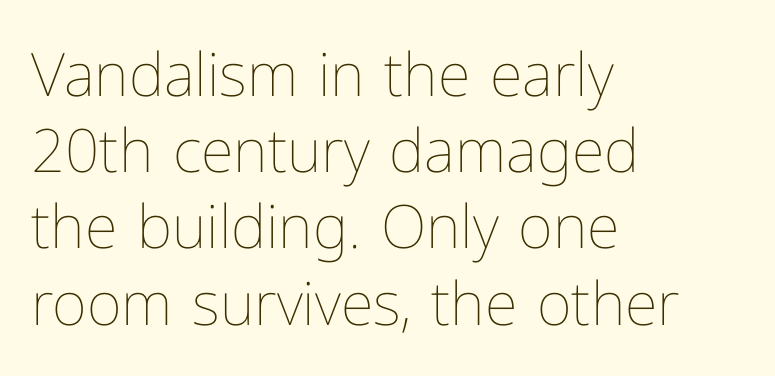
Check the space under the baseline: it is left empty. Does extra space separate the letters? No, they use regular spacing. Is the block centered? No — it sits flush against the left margin. The rendering uses natural spacing where letterforms have individual widths. These lines were composed using upright roman letters.
